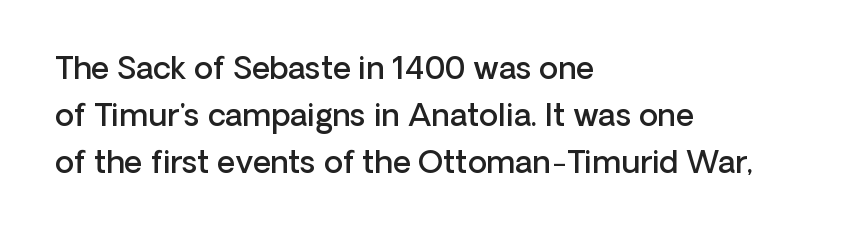
Observe the absence of serifs on each vertical stroke in this sample. Look at the tracking — it's just the regular setting, nothing added. A bit beefed up — I'd call it semibold rather than bold. Alignment: flush left.
